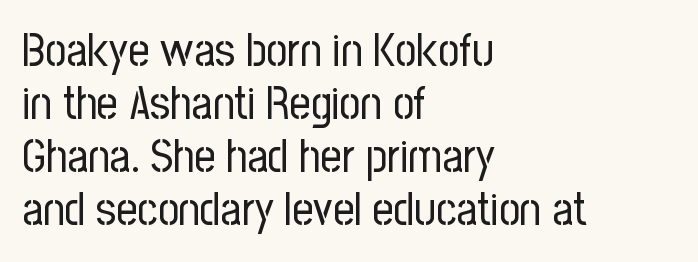
Q: Is the text bold? A: No.
Q: Is the text italic (slanted)? A: No, it is upright.
Q: Is the typeface a serif or a sans-serif typeface? A: Sans-serif.
Q: Is the text underlined? A: No.
Q: How is the paragraph aligned? A: Left-aligned.
Q: Is the spacing between letters normal or unusually wide? A: Normal.
Q: Is the spacing between lines tight, normal or loose? A: Tight.
Q: Width (condensed, normal, or wide)? A: Condensed.
Q: Stroke contrast? A: Low.
Q: x-height? A: Medium.
Q: Monospaced? A: No.
